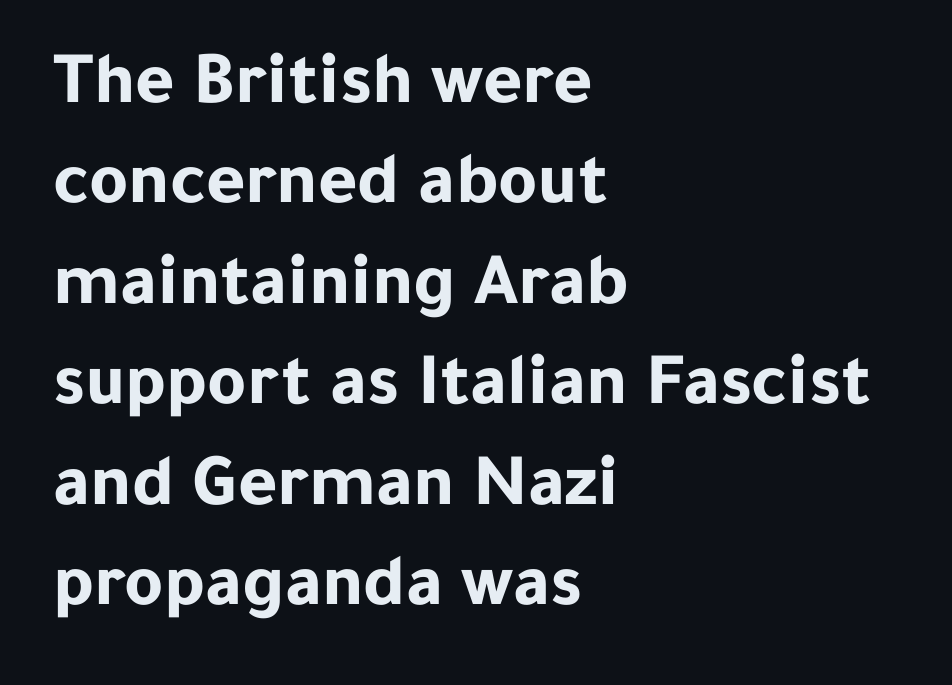
Bare-footed words on every line. Proportional: the letters do not fall into vertical columns. Classification — sans serif. Short and long lines alike share a common starting point at left.
